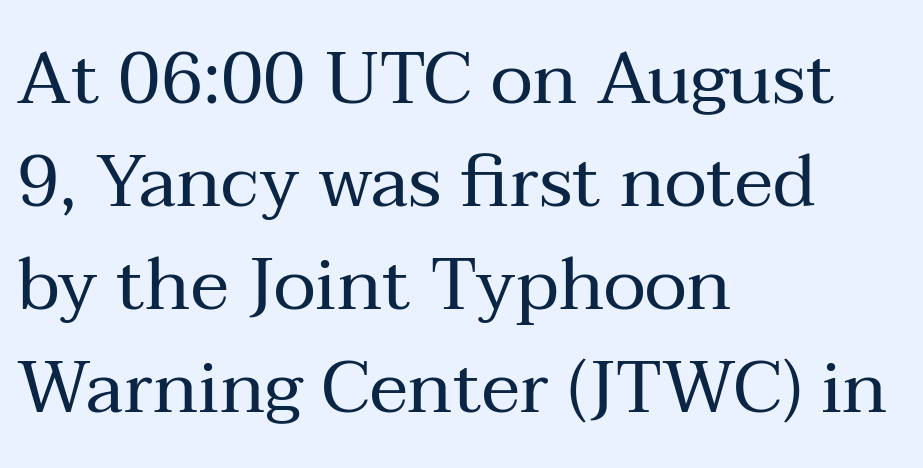
The image shows 73 px regular-weight serif type, upright; set left-aligned, normal line spacing (1.41x), normal letter spacing, not underlined; medium stroke contrast and a medium x-height.
